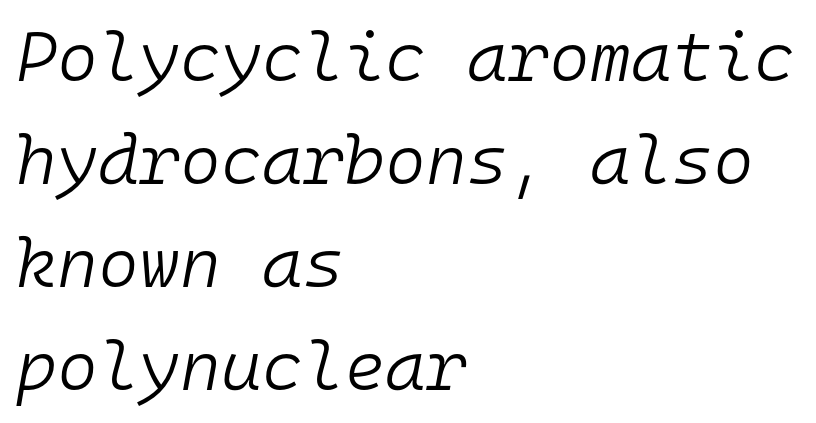
The image shows 70 px light type, italic (leaning right), monospaced; set left-aligned, normal line spacing (1.47x), normal letter spacing, not underlined; low stroke contrast and a medium x-height.
